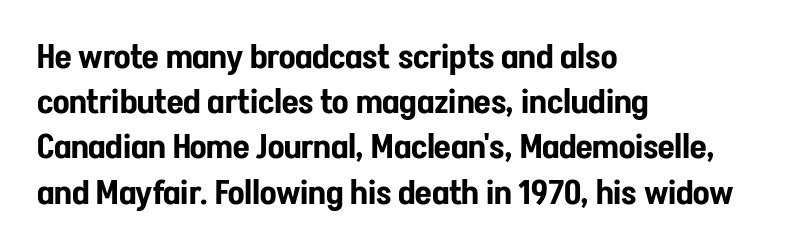
{"serif": "no", "italic": "no", "width": "condensed", "stroke_contrast": "low", "x_height": "medium", "monospaced": "no", "underline": "no", "align": "left", "line_spacing": "normal", "line_spacing_ratio": 1.33, "letter_spacing": "normal", "letter_spacing_em": 0.0, "glyph_px": 34}
